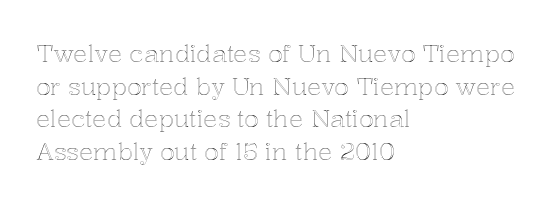
{"italic": "no", "underline": "no", "align": "left", "line_spacing": "normal", "line_spacing_ratio": 1.36, "letter_spacing": "normal", "letter_spacing_em": 0.0, "glyph_px": 24}
